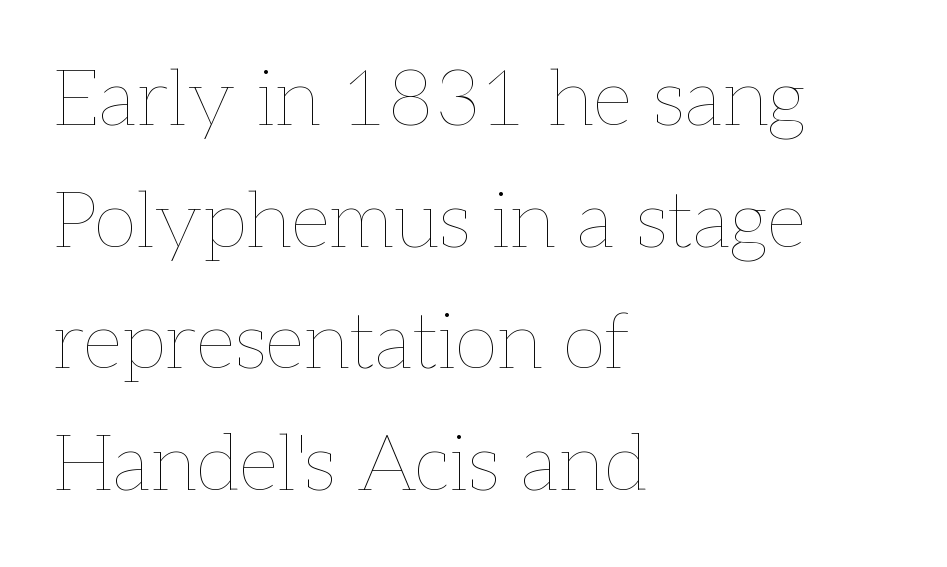
The face used here is rendered with its standard letterfit. The letters advance in unequal steps, a hallmark of proportional type. The space beneath each line is pristine and unruled. Leftover space on each line is placed entirely after the last word. Ordinary non-slanted type is in use. Unbolded letterforms with no extra heft.
